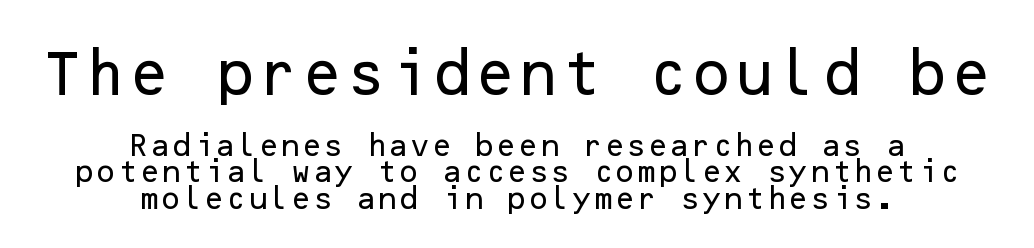
{"serif": "no", "italic": "no", "width": "normal", "stroke_contrast": "low", "x_height": "medium", "underline": "no", "align": "center", "line_spacing": "tight", "line_spacing_ratio": 1.06, "letter_spacing": "normal", "letter_spacing_em": 0.0, "larger_block": "first", "size_ratio": 2.0, "glyph_px": 50}
